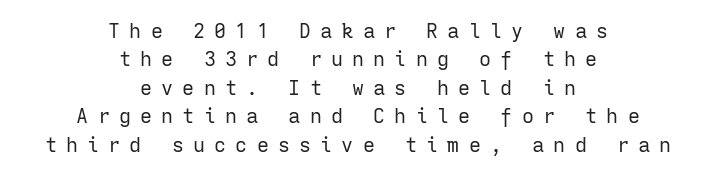
Stroke thickness stays within the range of a standard reading face or lighter. Students, observe: this is what conventionally led text looks like. The letters stand straight up with perfectly vertical stems. The whitespace from short lines is split evenly between both sides. There is plenty of visible air inserted between adjacent glyphs. The foot of each line stays bare and open.
